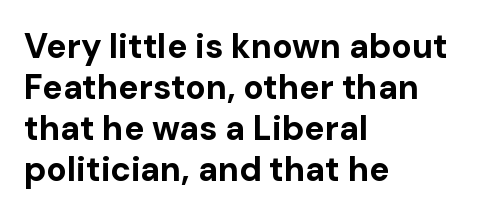
{"serif": "no", "italic": "no", "bold": "yes", "weight": "bold", "width": "normal", "stroke_contrast": "low", "x_height": "medium", "monospaced": "no", "underline": "no", "align": "left", "line_spacing_ratio": 1.21, "letter_spacing": "normal", "letter_spacing_em": 0.0, "glyph_px": 34}
